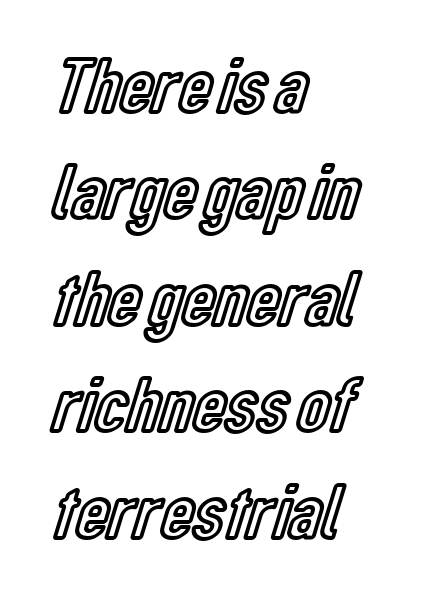
Is this a fixed-width face? No — the glyphs have proportional, varying widths. Descenders are the only things crossing below the line. The rendering anchors every line to the left-hand side. Leading matches the norm, producing a regular column. The rendering keeps characters at their native spacing.
